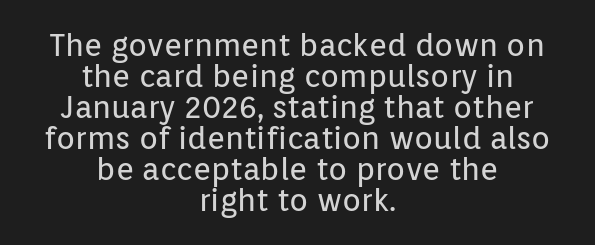
{"serif": "no", "italic": "no", "bold": "no", "weight": "regular", "width": "normal", "stroke_contrast": "low", "x_height": "medium", "monospaced": "no", "underline": "no", "align": "center", "line_spacing": "tight", "line_spacing_ratio": 1.0, "letter_spacing": "normal", "letter_spacing_em": 0.0, "glyph_px": 31}
